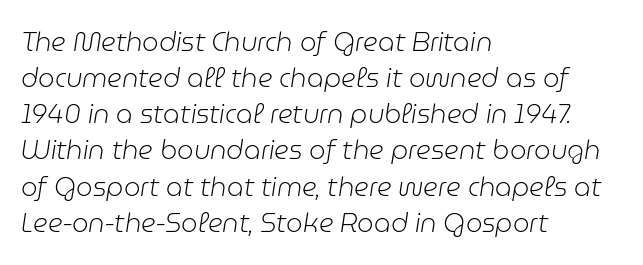
The image shows 26 px text type, italic (leaning right); set left-aligned, normal line spacing (1.39x), normal letter spacing, not underlined.
